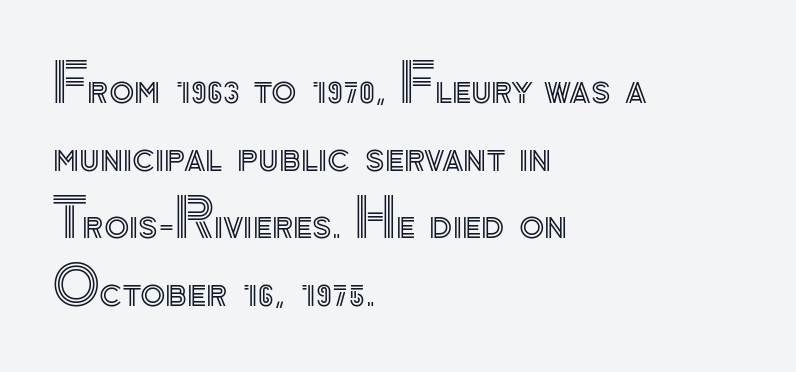
{"italic": "no", "width": "normal", "x_height": "small", "monospaced": "no", "underline": "no", "align": "left", "line_spacing": "normal", "line_spacing_ratio": 1.3, "letter_spacing": "normal", "letter_spacing_em": 0.0, "glyph_px": 52}
